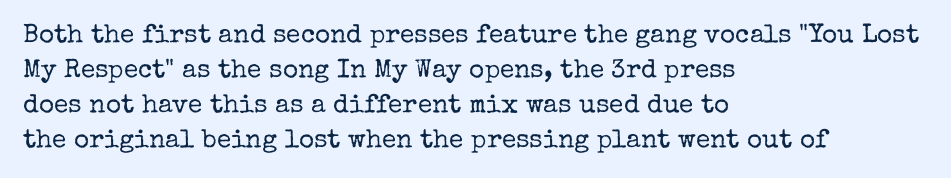
The image shows 26 px text type, upright; set left-aligned, normal line spacing (1.34x), normal letter spacing, not underlined.
